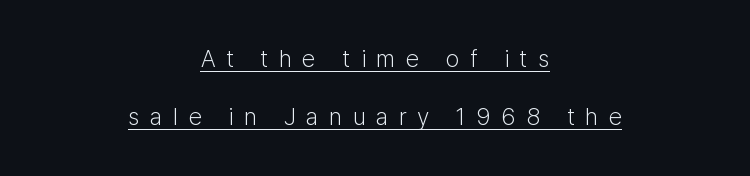
{"italic": "no", "bold": "no", "underline": "yes", "align": "center", "line_spacing": "loose", "line_spacing_ratio": 2.43, "letter_spacing": "wide", "letter_spacing_em": 0.44, "glyph_px": 24}
